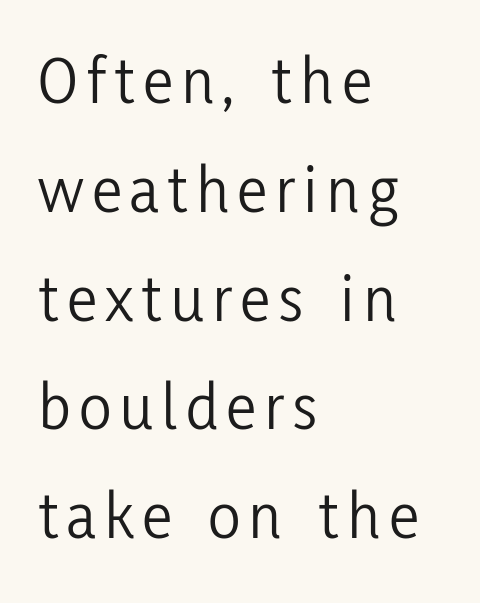
The ragged edge is on the right, which tells us the setting is flush left. Here the designer chose a conventional face with non-uniform glyph widths. The passage shown stacks its lines at a standard gap. The cut favours lightness, reaching ordinary text weight at its darkest. Designer's note — italics off, roman on. Glance below the letters and you will spot only blank space.
